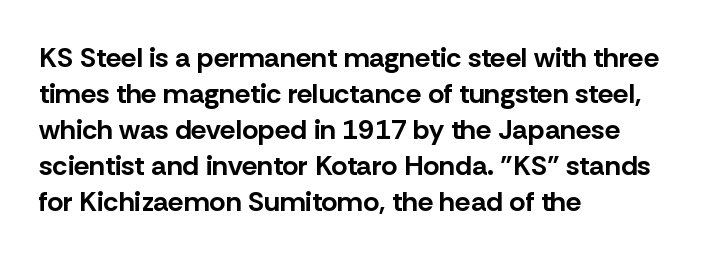
Note the varied advance widths — an 'i' is clearly narrower than an 'm'. Where is the straight margin? On the left. The specimen reads as upright at a glance. Clear beneath every line of the passage.
